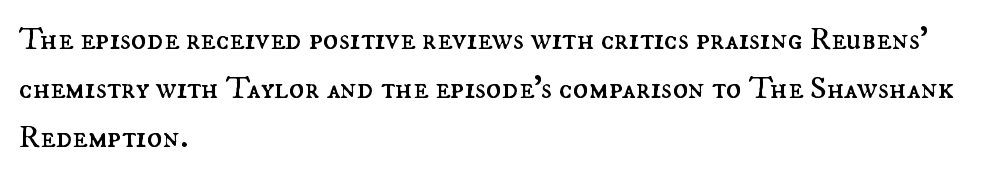
{"italic": "no", "bold": "no", "weight": "regular", "width": "normal", "stroke_contrast": "medium", "x_height": "small", "monospaced": "no", "underline": "no", "align": "left", "line_spacing": "normal", "line_spacing_ratio": 1.53, "letter_spacing": "normal", "letter_spacing_em": 0.0, "glyph_px": 32}
